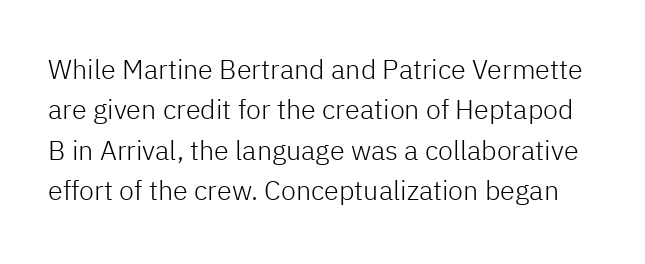
Whoever set this chose a conventional vertical rhythm. Unmarked baselines from the first word to the last. Is the type heavy? It reads as light-to-regular instead. Students, note that the glyphs here touch the page at normal intervals. The specimen reads as upright at a glance.
